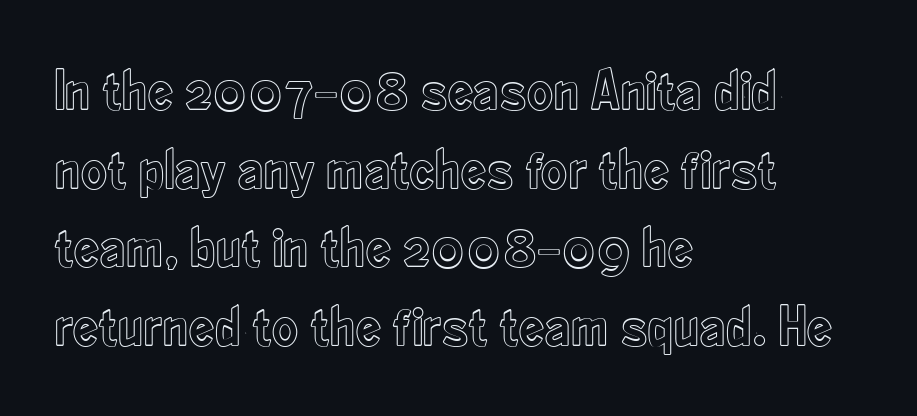
The image shows 57 px condensed type, upright; set left-aligned, normal line spacing (1.38x), normal letter spacing, not underlined; a small x-height.
